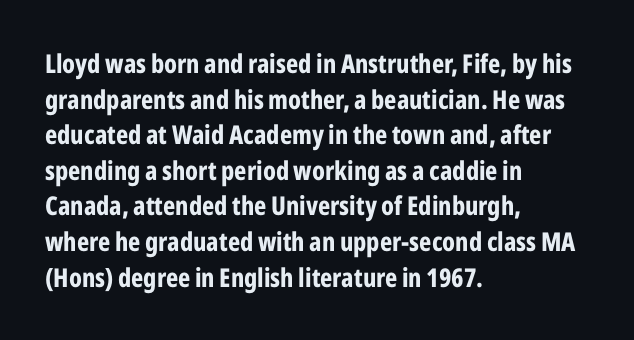
Descenders are the only things crossing below the line. Weight: bold. The tracking reads as untouched default to a designer's eye. A typesetter would mark this as roman, not italic.
